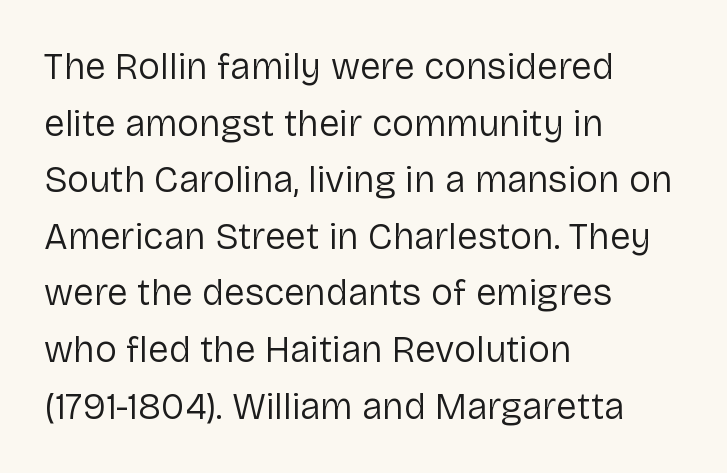
No word sits above an underline. Italic? Not at all — the glyphs are vertical. Note the varied advance widths — an 'i' is clearly narrower than an 'm'. The passage shown is typeset with a sans-serif family. Between one letter and the next there's only the usual sliver of space.
